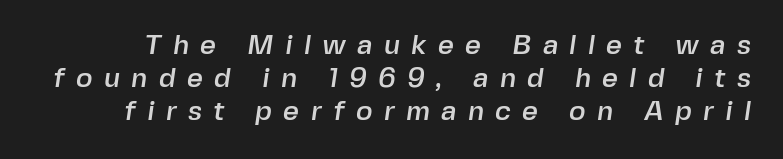
The image shows 28 px sans-serif type; set line spacing 1.17x, unusually wide letter spacing (+0.4 em), not underlined; a medium x-height.
